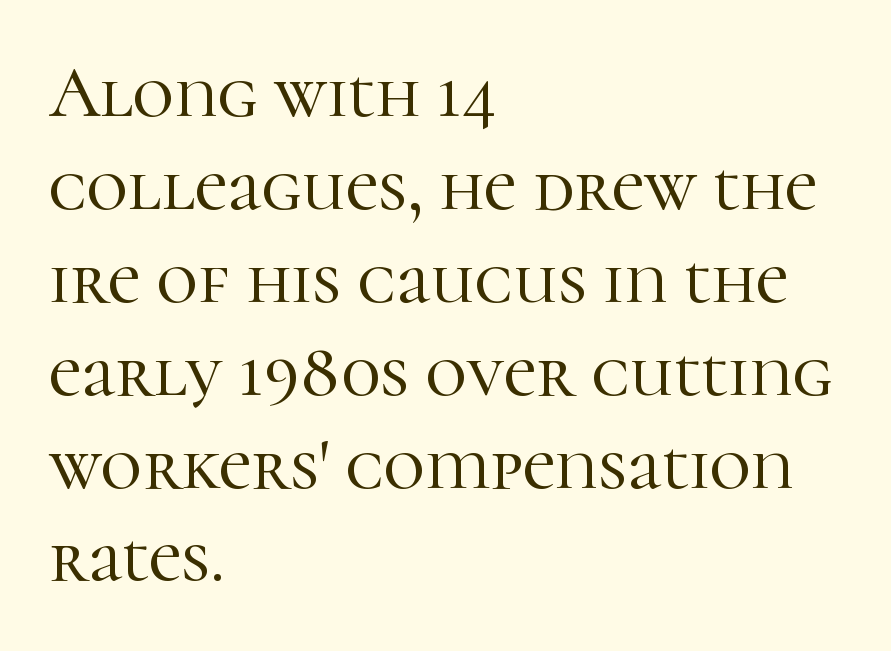
The image shows 72 px serif type, upright; set left-aligned, normal line spacing (1.29x), normal letter spacing, not underlined; high stroke contrast and a medium x-height.
